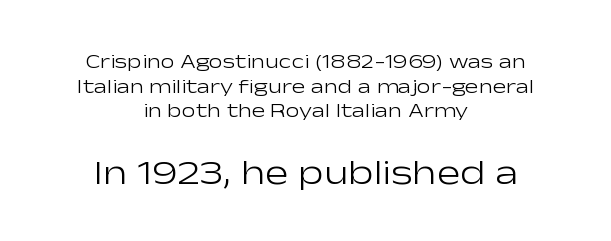
{"serif": "no", "italic": "no", "bold": "no", "weight": "light", "width": "wide", "stroke_contrast": "low", "x_height": "medium", "monospaced": "no", "underline": "no", "align": "center", "line_spacing_ratio": 1.23, "letter_spacing": "normal", "letter_spacing_em": 0.0, "larger_block": "second", "size_ratio": 1.75, "glyph_px": 35}
